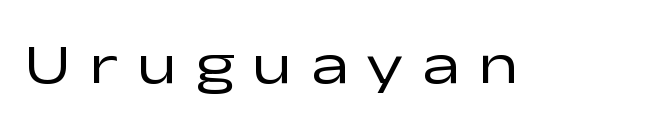
The image shows 57 px regular-weight, wide sans-serif type, upright; set unusually wide letter spacing (+0.32 em), not underlined; low stroke contrast and a medium x-height.
